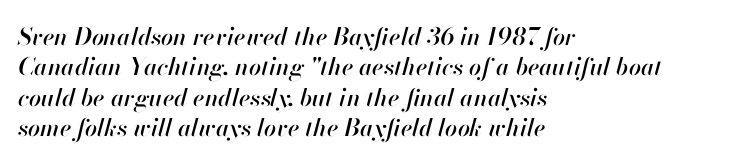
The image shows 24 px text type, italic (leaning right); set left-aligned, normal line spacing (1.27x), normal letter spacing, not underlined.
